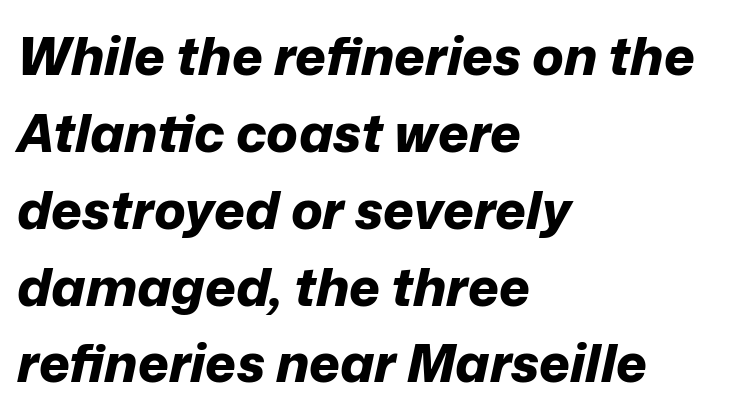
Is the block centered? No — it sits flush against the left margin. Proportional: the letters do not fall into vertical columns. The rendering keeps characters at their native spacing. Beneath every word, the page is bare.
